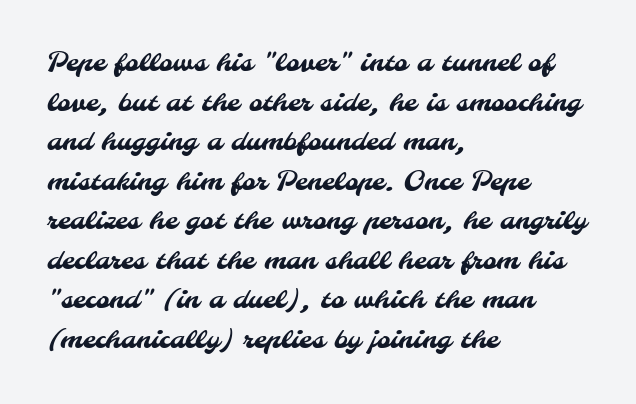
The passage shown is not underscored anywhere. Regarding leading, the lines here are spaced in the standard way. Line starts are locked; line ends wander. No extra tracking has been applied to these lines.
